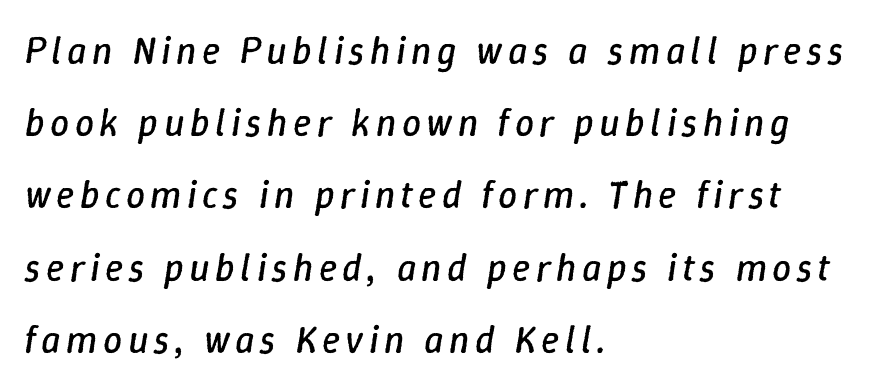
If you drew a line through each stem, it would be angled. This sample is left-justified, so line endings fall wherever the words run out. Beneath every word, the page is bare. Each letter keeps its own natural width here, so spacing adapts to shape. This reads as an unemphasized weight, regular at the heaviest. Each new line begins a long way beneath the previous one.
